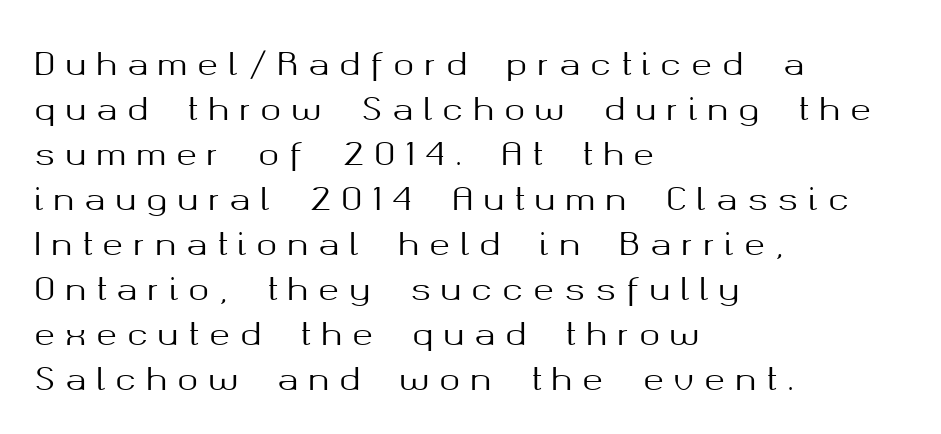
The lettering stays uniformly vertical, giving the passage a roman look. Between one letter and the next there's a generous, obvious gap. All the whitespace from short lines collects on the right. Regarding leading, the lines here are spaced in the standard way.
